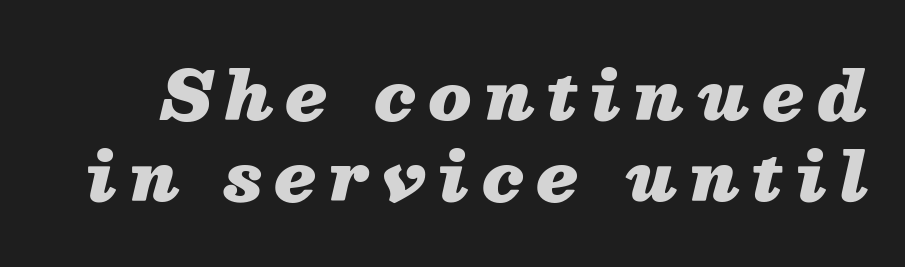
Q: Is the text bold? A: Yes.
Q: Is the text italic (slanted)? A: Yes, it leans right by about 13 degrees.
Q: Is the text underlined? A: No.
Q: Is the spacing between letters normal or unusually wide? A: Unusually wide.
Q: Width (condensed, normal, or wide)? A: Normal.
Q: Stroke contrast? A: Medium.
Q: x-height? A: Medium.
Q: Monospaced? A: No.
